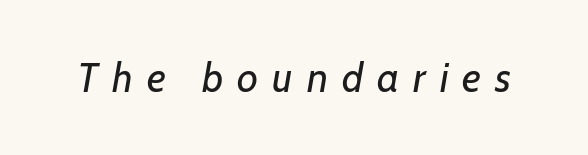
{"italic": "yes", "lean": "right", "slant_degrees": 7, "bold": "no", "weight": "regular", "width": "normal", "stroke_contrast": "low", "x_height": "medium", "monospaced": "no", "underline": "no", "letter_spacing": "wide", "letter_spacing_em": 0.34, "glyph_px": 41}
